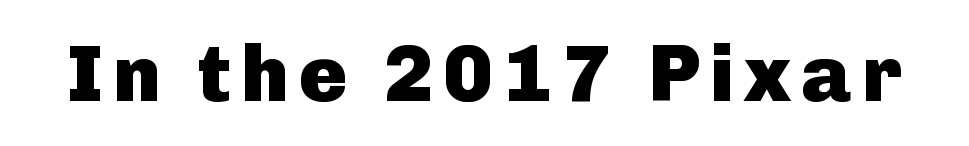
Each letter keeps its own natural width here, so spacing adapts to shape. Heavy-handed strokes throughout: this text is bold. The lettering holds an erect, upright posture throughout. The designer went with a sans here, leaving each stem footless.
